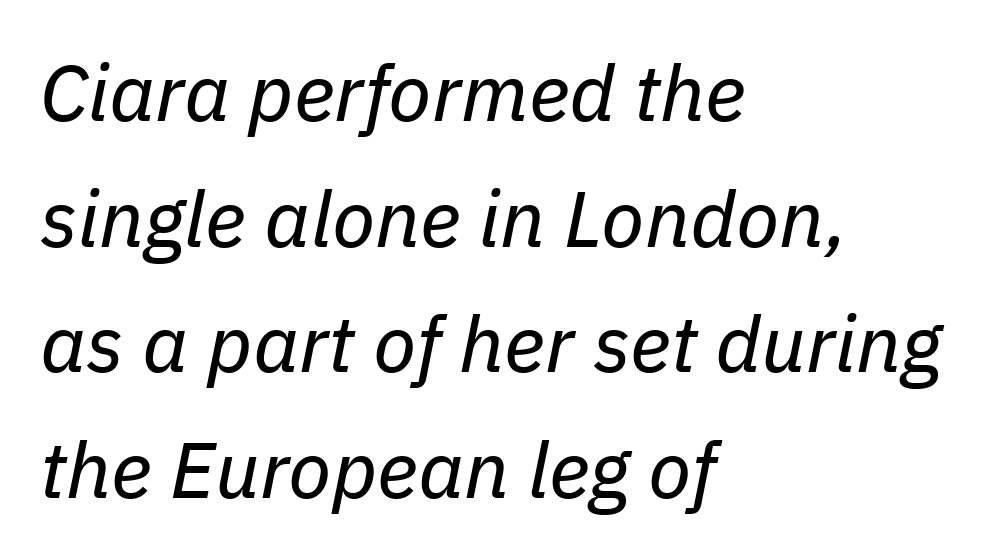
The image shows 79 px regular-weight type, italic (leaning right); set left-aligned, normal line spacing (1.59x), normal letter spacing, not underlined; low stroke contrast and a medium x-height.
